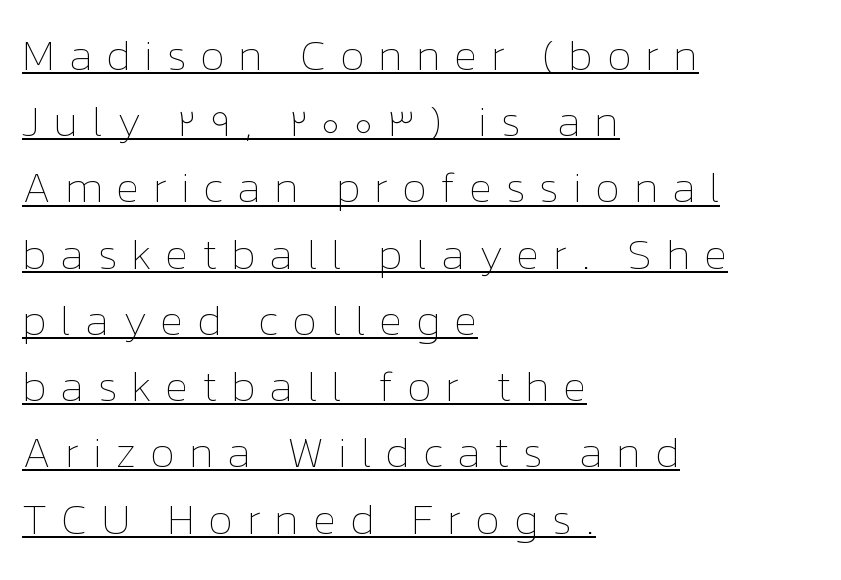
A continuous stroke trails under the words, as in a hyperlink. How would I describe the line gaps? Plain and ordinary. Heft: none added — not bold. The rag falls on the right side of this text block. The horizontal fit of the characters is loose and conspicuously gappy. Every stem runs plumb, perpendicular to the baseline.
